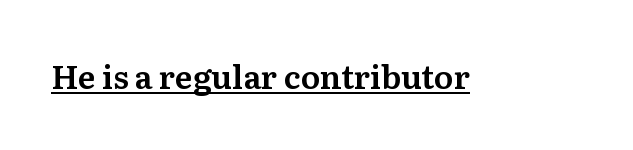
Q: Is the text italic (slanted)? A: No, it is upright.
Q: Is the typeface a serif or a sans-serif typeface? A: Serif.
Q: Is the text underlined? A: Yes.
Q: Is the spacing between letters normal or unusually wide? A: Normal.
Q: Width (condensed, normal, or wide)? A: Normal.
Q: Stroke contrast? A: Medium.
Q: x-height? A: Medium.
Q: Monospaced? A: No.
